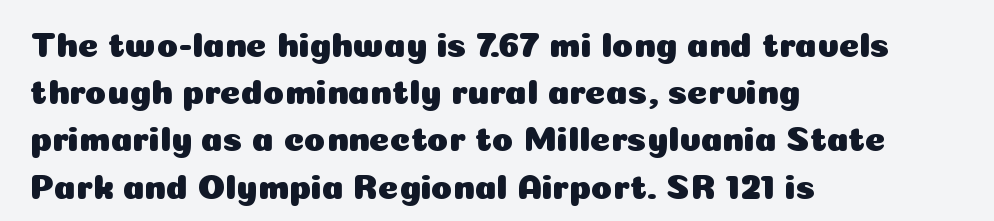
Q: Is the text italic (slanted)? A: No, it is upright.
Q: Is the typeface a serif or a sans-serif typeface? A: Sans-serif.
Q: Is the text underlined? A: No.
Q: How is the paragraph aligned? A: Left-aligned.
Q: Is the spacing between letters normal or unusually wide? A: Normal.
Q: Is the spacing between lines tight, normal or loose? A: Normal.
Q: Width (condensed, normal, or wide)? A: Normal.
Q: Stroke contrast? A: Low.
Q: x-height? A: Medium.
Q: Monospaced? A: No.
